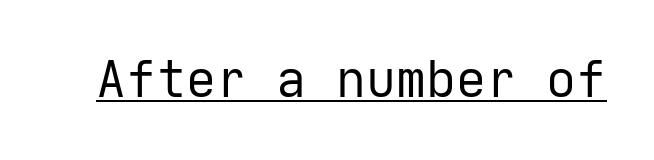
{"serif": "no", "italic": "no", "bold": "no", "weight": "regular", "width": "normal", "stroke_contrast": "low", "x_height": "medium", "underline": "yes", "letter_spacing": "normal", "letter_spacing_em": 0.0, "glyph_px": 50}
